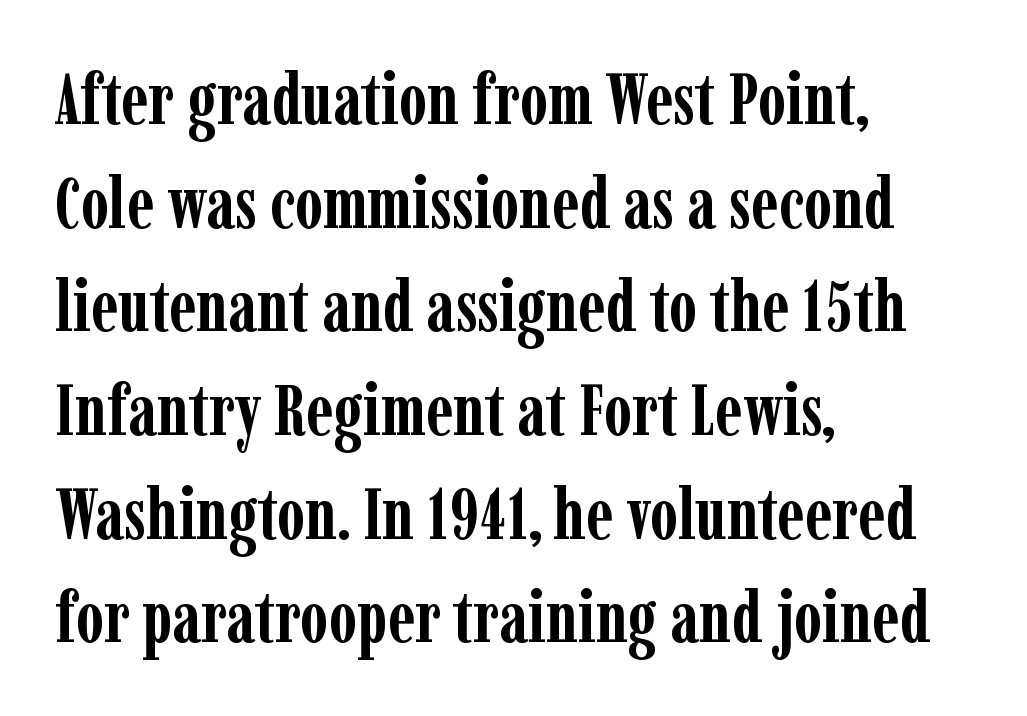
The image shows 72 px semibold, condensed serif type, upright; set left-aligned, normal line spacing (1.44x), normal letter spacing, not underlined; low stroke contrast and a medium x-height.
